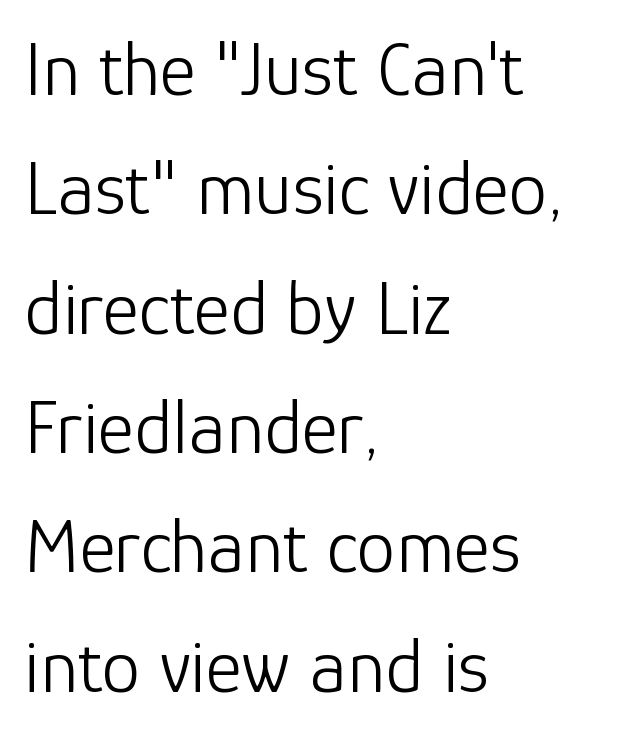
The image shows 78 px light sans-serif type, upright; set left-aligned, normal line spacing (1.53x), normal letter spacing, not underlined; low stroke contrast and a medium x-height.
